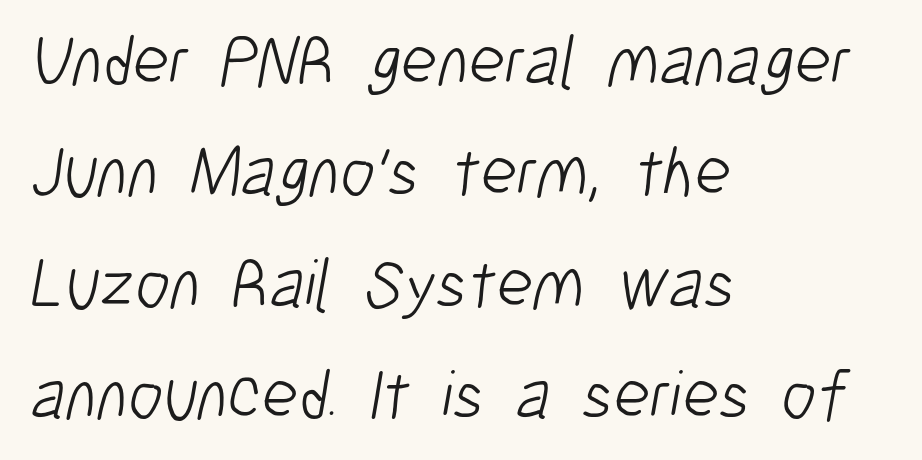
{"serif": "no", "bold": "no", "weight": "light", "width": "condensed", "stroke_contrast": "low", "x_height": "medium", "monospaced": "no", "underline": "no", "align": "left", "line_spacing": "normal", "line_spacing_ratio": 1.59, "letter_spacing": "normal", "letter_spacing_em": 0.0, "glyph_px": 70}
